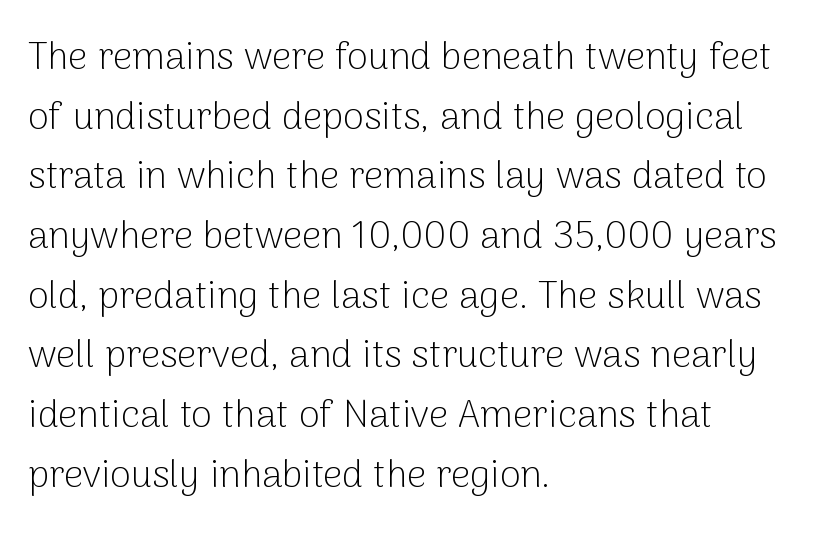
The image shows 38 px light sans-serif type, upright; set left-aligned, normal line spacing (1.57x), normal letter spacing, not underlined; low stroke contrast and a medium x-height.
